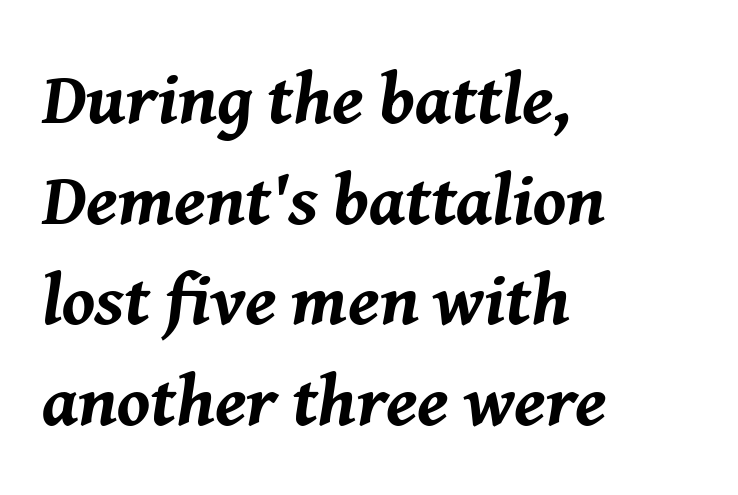
The image shows 73 px bold type, italic (leaning right); set left-aligned, normal line spacing (1.38x), normal letter spacing, not underlined; medium stroke contrast and a medium x-height.
